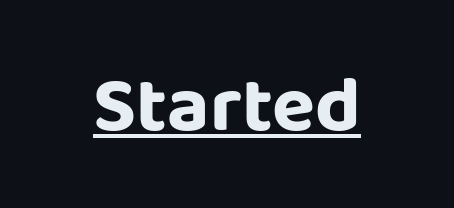
Q: Is the text bold? A: Yes.
Q: Is the text italic (slanted)? A: No, it is upright.
Q: Is the typeface a serif or a sans-serif typeface? A: Sans-serif.
Q: Is the text underlined? A: Yes.
Q: How is the paragraph aligned? A: Centered.
Q: Is the spacing between letters normal or unusually wide? A: Normal.
Q: Width (condensed, normal, or wide)? A: Normal.
Q: Stroke contrast? A: Low.
Q: x-height? A: Large.
Q: Monospaced? A: No.
